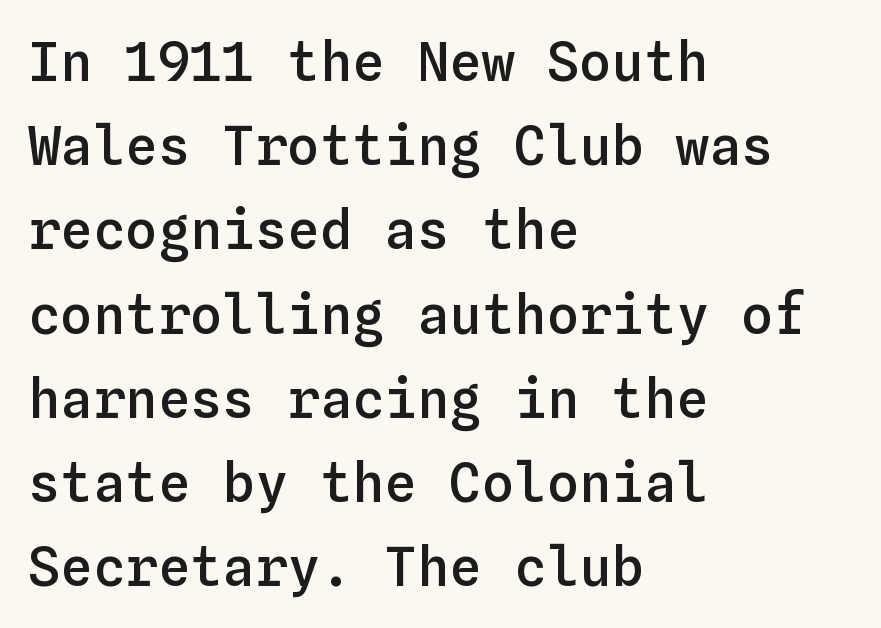
Q: Is the text bold? A: Semi-bold.
Q: Is the text italic (slanted)? A: No, it is upright.
Q: Is the text underlined? A: No.
Q: How is the paragraph aligned? A: Left-aligned.
Q: Is the spacing between letters normal or unusually wide? A: Normal.
Q: Is the spacing between lines tight, normal or loose? A: Normal.
Q: Width (condensed, normal, or wide)? A: Normal.
Q: Stroke contrast? A: Low.
Q: x-height? A: Medium.
Q: Monospaced? A: Yes.
